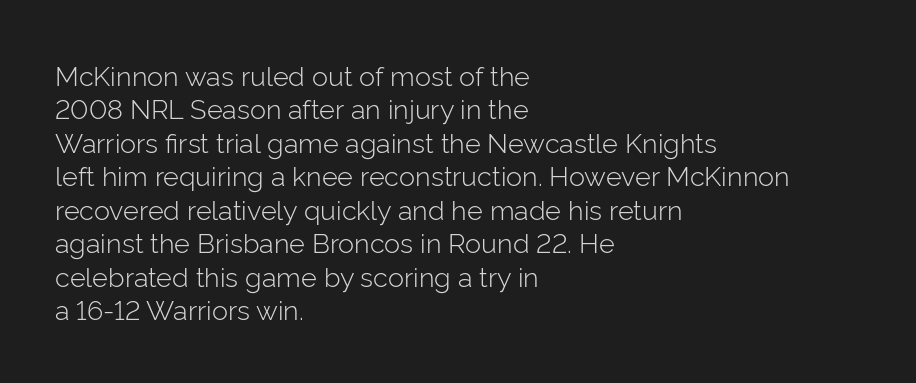
The image shows 27 px text type, upright; set left-aligned, line spacing 1.24x, normal letter spacing, not underlined.
